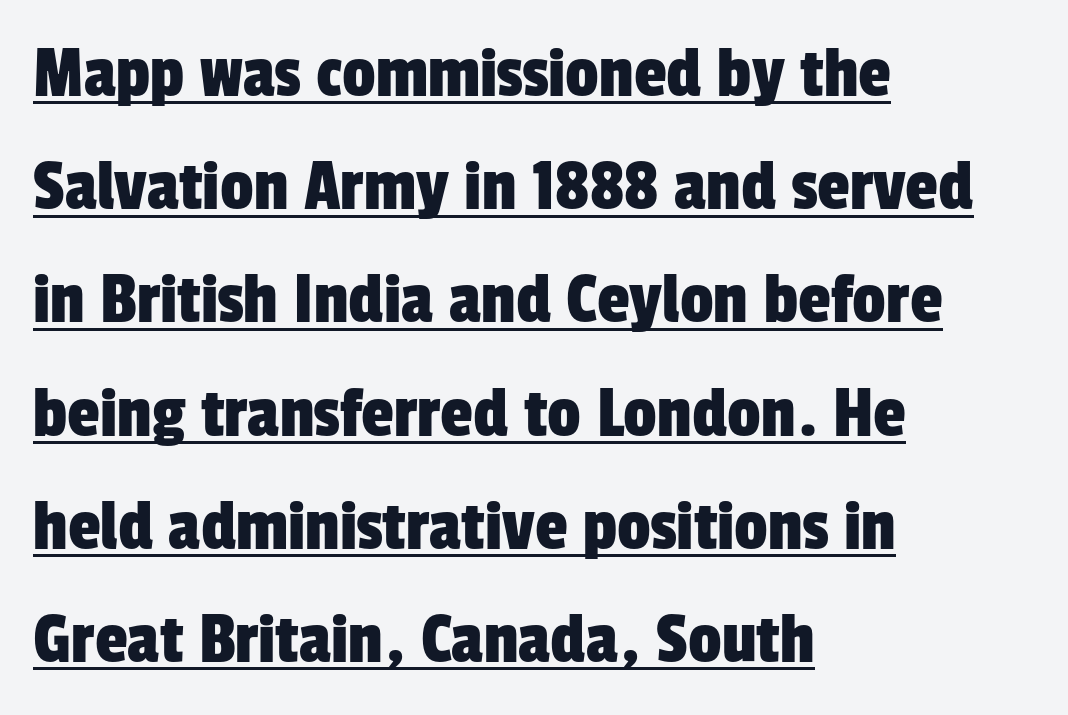
Q: Is the typeface a serif or a sans-serif typeface? A: Sans-serif.
Q: Is the text underlined? A: Yes.
Q: How is the paragraph aligned? A: Left-aligned.
Q: Is the spacing between letters normal or unusually wide? A: Normal.
Q: Is the spacing between lines tight, normal or loose? A: Normal.
Q: Width (condensed, normal, or wide)? A: Condensed.
Q: Stroke contrast? A: Low.
Q: x-height? A: Medium.
Q: Monospaced? A: No.
